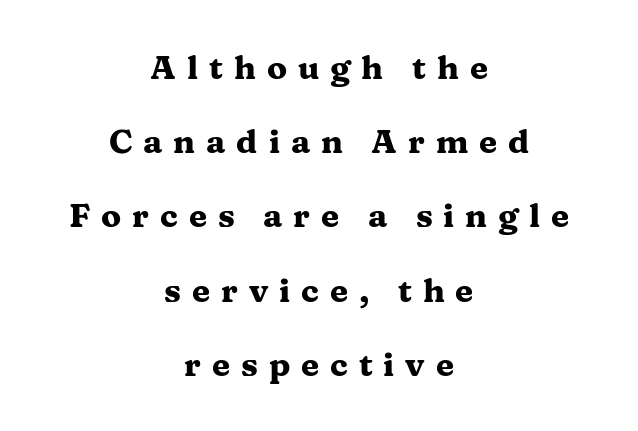
The passage shown has open, widely tracked lettering throughout. You could not count columns in this text — the font is proportionally spaced. This rendering features lettering with no underline. Which margin do the lines hug? Neither — every line sits in the middle.
